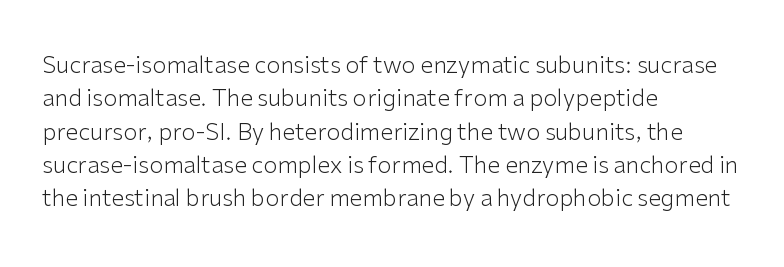
{"italic": "no", "bold": "no", "underline": "no", "align": "left", "line_spacing": "normal", "line_spacing_ratio": 1.45, "letter_spacing": "normal", "letter_spacing_em": 0.0, "glyph_px": 23}
